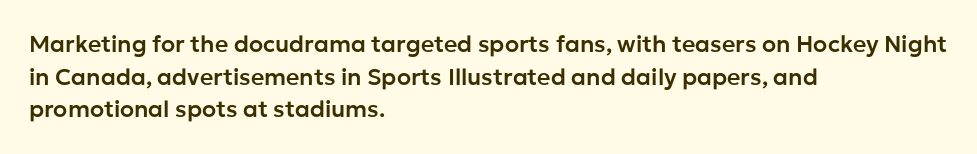
The image shows 23 px text type, upright; set left-aligned, normal line spacing (1.42x), normal letter spacing, not underlined.
